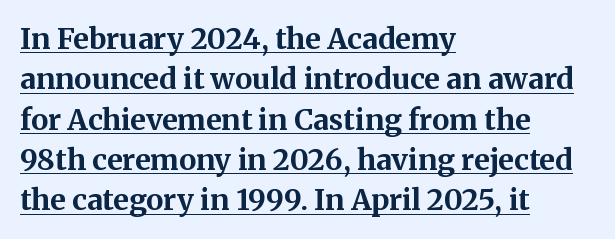
{"serif": "yes", "italic": "no", "bold": "yes", "weight": "bold", "width": "normal", "stroke_contrast": "medium", "x_height": "medium", "monospaced": "no", "underline": "yes", "align": "left", "line_spacing": "normal", "line_spacing_ratio": 1.39, "letter_spacing": "normal", "letter_spacing_em": 0.0, "glyph_px": 29}
